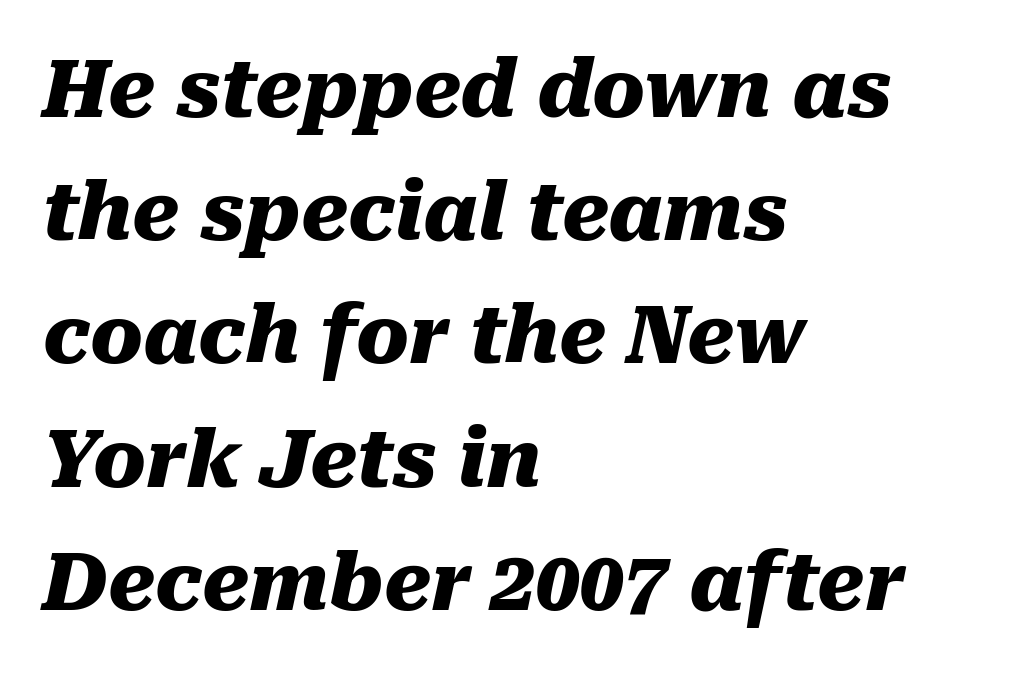
{"italic": "yes", "lean": "right", "slant_degrees": 10, "bold": "yes", "weight": "heavy", "width": "normal", "stroke_contrast": "medium", "x_height": "medium", "monospaced": "no", "underline": "no", "align": "left", "line_spacing": "normal", "line_spacing_ratio": 1.56, "letter_spacing": "normal", "letter_spacing_em": 0.0, "glyph_px": 79}
